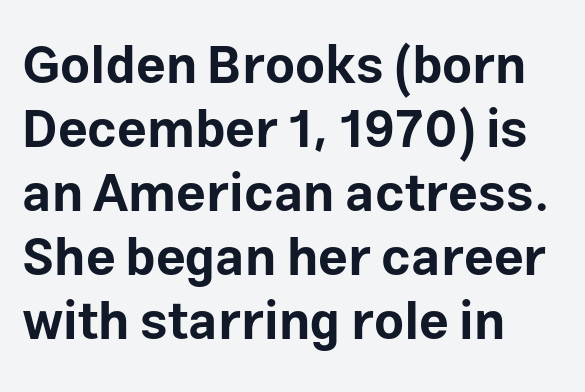
This sample uses a sans-serif face. The baseline area is clear. Does extra space separate the letters? No, they use regular spacing. The letters stand straight up with perfectly vertical stems. Spacing verdict: proportional, widths tailored to each character. Casual observation: everything's shoved over to the left.
